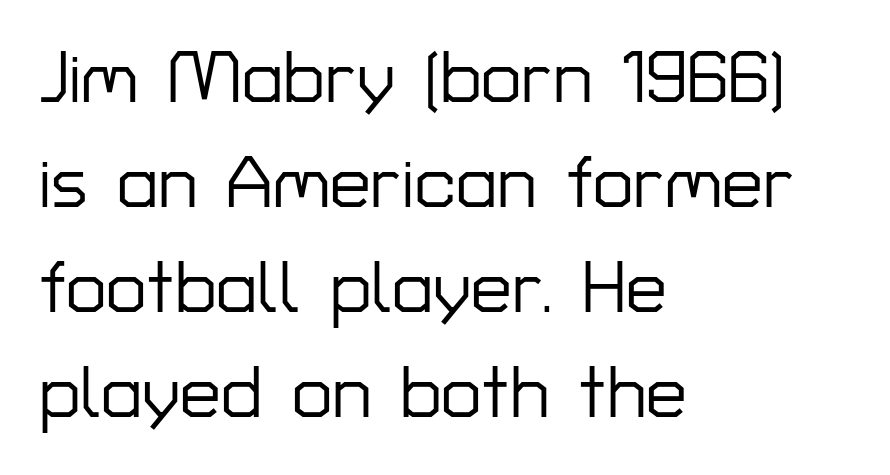
{"serif": "no", "italic": "no", "width": "normal", "stroke_contrast": "low", "x_height": "medium", "monospaced": "no", "underline": "no", "align": "left", "line_spacing": "normal", "line_spacing_ratio": 1.44, "letter_spacing": "normal", "letter_spacing_em": 0.0, "glyph_px": 73}
